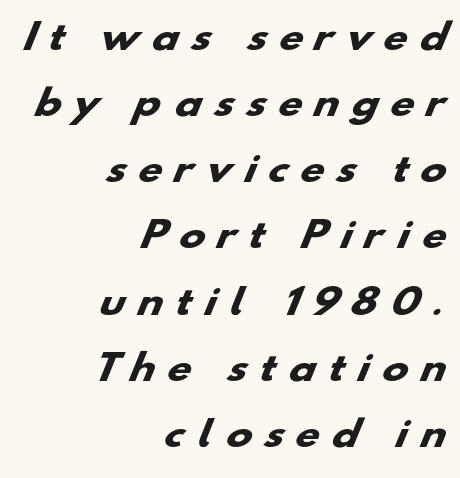
Rule under the text: the space is simply empty. The paragraph has a hard right edge and a soft left edge. Varying glyph widths throughout — classic text-font behaviour. How are the letters spaced? Widely, with obvious added tracking. Every letter is thick-stroked: bold, no question.
